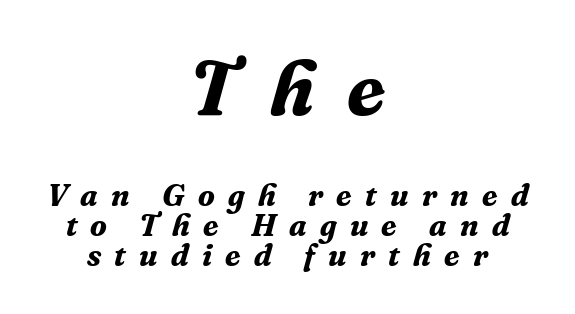
The image shows 77 px bold serif type, italic (leaning right); set centered, tight line spacing (0.97x), unusually wide letter spacing (+0.43 em), not underlined; the first (top) block is 2.48x larger; medium stroke contrast and a medium x-height.
